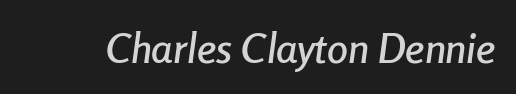
Q: Is the text italic (slanted)? A: Yes, it leans right by about 8 degrees.
Q: Is the text underlined? A: No.
Q: Is the spacing between letters normal or unusually wide? A: Normal.
Q: Width (condensed, normal, or wide)? A: Condensed.
Q: Stroke contrast? A: Low.
Q: x-height? A: Medium.
Q: Monospaced? A: No.
